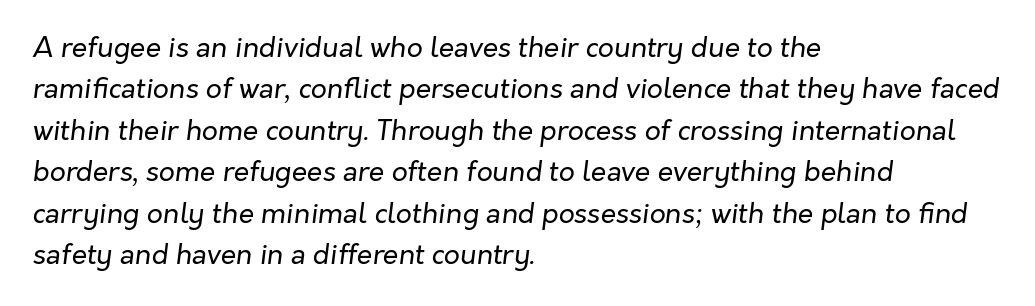
{"italic": "yes", "lean": "right", "slant_degrees": 7, "bold": "no", "weight": "regular", "width": "normal", "stroke_contrast": "low", "x_height": "medium", "monospaced": "no", "underline": "no", "align": "left", "line_spacing": "normal", "line_spacing_ratio": 1.48, "letter_spacing": "normal", "letter_spacing_em": 0.0, "glyph_px": 28}
